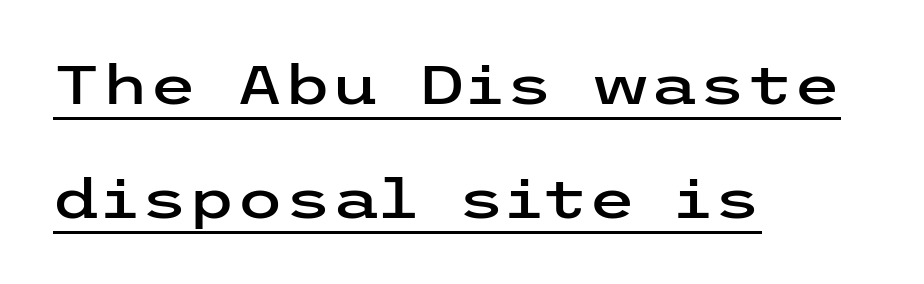
Q: Is the text italic (slanted)? A: No, it is upright.
Q: Is the typeface a serif or a sans-serif typeface? A: Sans-serif.
Q: Is the text underlined? A: Yes.
Q: How is the paragraph aligned? A: Left-aligned.
Q: Is the spacing between letters normal or unusually wide? A: Normal.
Q: Is the spacing between lines tight, normal or loose? A: Loose.
Q: Width (condensed, normal, or wide)? A: Wide.
Q: Stroke contrast? A: Low.
Q: x-height? A: Medium.
